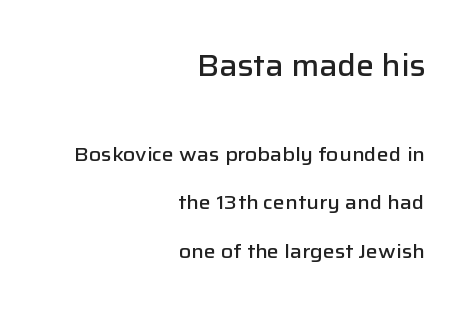
Is this a fixed-width face? No — the glyphs have proportional, varying widths. What weight is shown? A semibold, between regular and bold. A student would notice the top passage is typeset larger than what follows. In terms of letterform style, serifs are entirely absent. Layout note: lines flush right.
